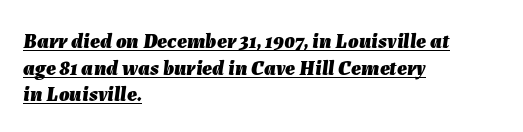
{"italic": "yes", "lean": "right", "slant_degrees": 7, "bold": "yes", "underline": "yes", "align": "left", "line_spacing": "normal", "line_spacing_ratio": 1.27, "letter_spacing": "normal", "letter_spacing_em": 0.0, "glyph_px": 21}
